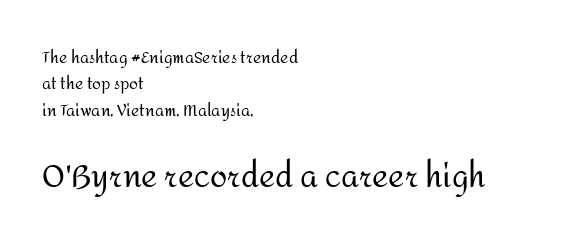
In terms of letterspacing, this is plain default setting. Visually, the bottom section dominates because its glyphs are scaled up. Type without underlining. The type family on display is of the sans-serif kind. A roman cut, with each character standing at attention.
